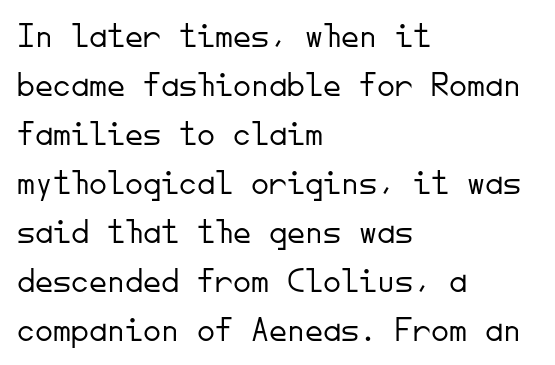
{"serif": "no", "italic": "no", "bold": "no", "weight": "light", "width": "normal", "stroke_contrast": "low", "x_height": "small", "monospaced": "yes", "underline": "no", "align": "left", "line_spacing": "normal", "line_spacing_ratio": 1.36, "letter_spacing": "normal", "letter_spacing_em": 0.0, "glyph_px": 36}
